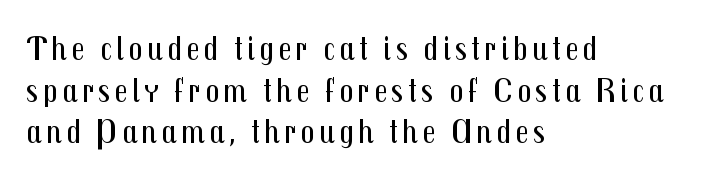
{"serif": "no", "italic": "no", "bold": "no", "weight": "regular", "width": "condensed", "stroke_contrast": "medium", "x_height": "medium", "monospaced": "no", "underline": "no", "align": "left", "line_spacing_ratio": 1.19, "glyph_px": 35}
